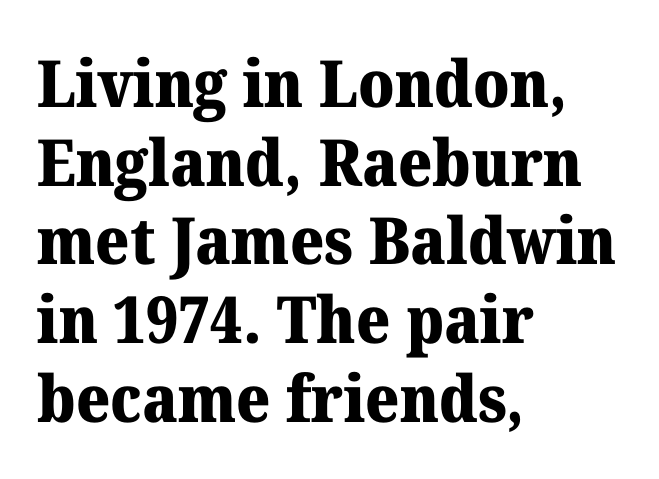
Look at the stroke-to-counter ratio: heavy, a bold. The ragged edge is on the right, which tells us the setting is flush left. Lines of text with bare space underneath. Look at the bottom of the vertical strokes: they flare into serifs here. Is this a fixed-width face? No — the glyphs have proportional, varying widths.
